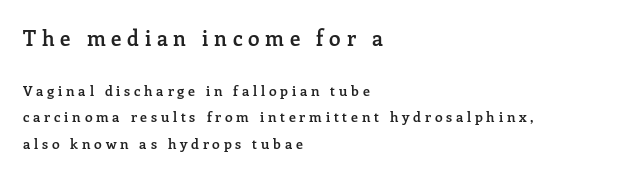
{"italic": "no", "bold": "semi", "underline": "no", "align": "left", "line_spacing": "loose", "line_spacing_ratio": 1.9, "letter_spacing": "wide", "letter_spacing_em": 0.27, "larger_block": "first", "size_ratio": 1.5, "glyph_px": 21}
